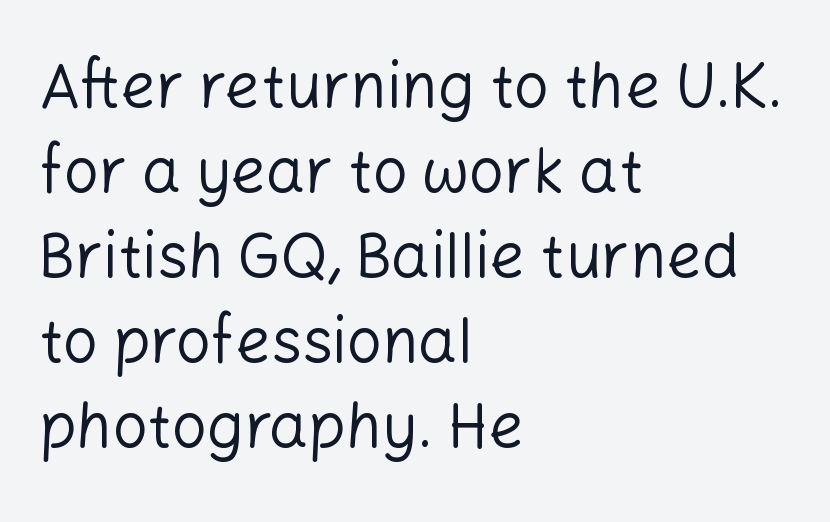
{"serif": "no", "italic": "no", "bold": "no", "weight": "regular", "width": "normal", "stroke_contrast": "low", "x_height": "medium", "monospaced": "no", "underline": "no", "align": "left", "line_spacing": "normal", "line_spacing_ratio": 1.37, "letter_spacing": "normal", "letter_spacing_em": 0.0, "glyph_px": 62}
